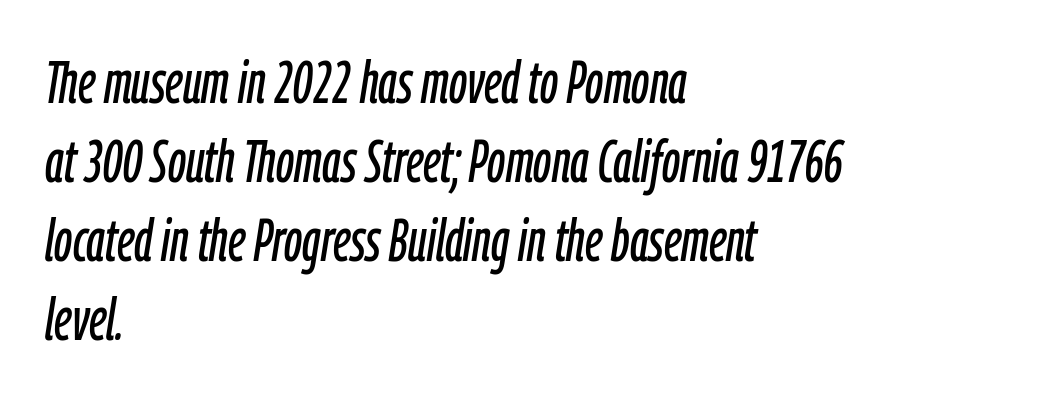
You could not count columns in this text — the font is proportionally spaced. This sample is left-justified, so line endings fall wherever the words run out. This sample keeps an unexceptional amount of space between lines. Compared with ordinary roman type, these characters are visibly tilted.
